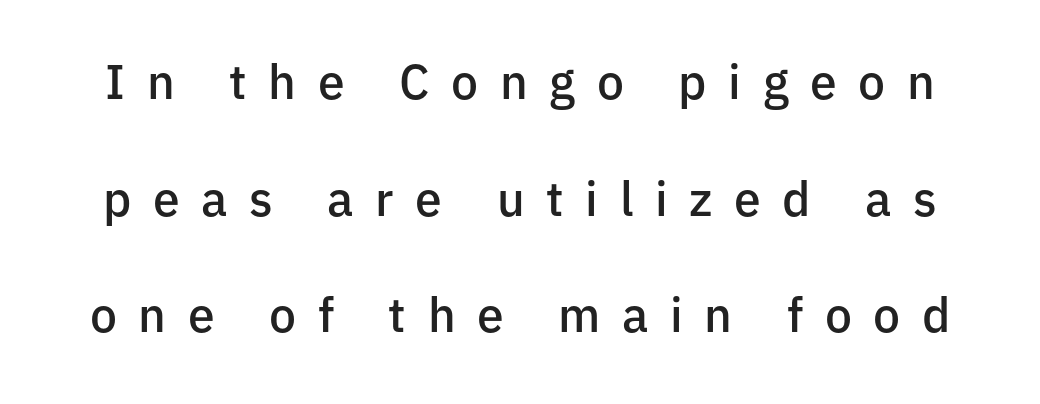
The image shows 48 px semibold sans-serif type, upright; set loose line spacing (2.43x), unusually wide letter spacing (+0.45 em), not underlined; low stroke contrast and a medium x-height.
